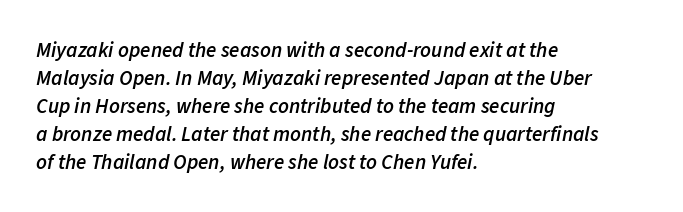
Plain, unruled lines of type. The lines sit at an ordinary, default distance from one another. As a designer I'd log this as weight 600, semibold. The text block is weighted toward the left margin, trailing off unevenly rightward. Is the type slanted? Yes — the strokes lean at a clear angle. There is no visible air inserted between adjacent glyphs.
